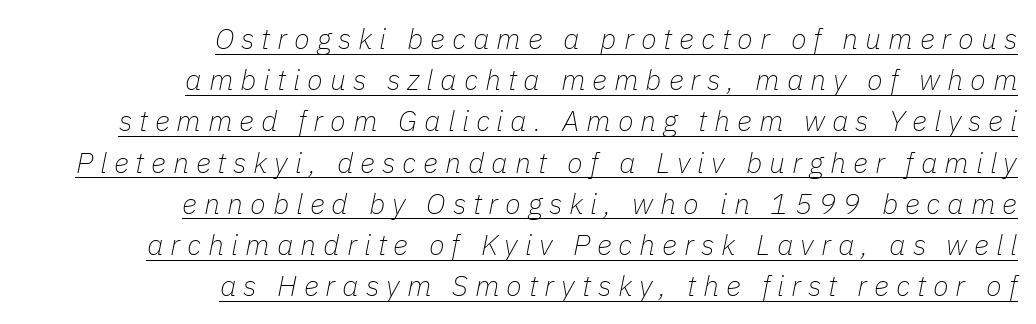
Bold? No — there's no thickening of the strokes. Visually the block forms a straight wall on the right and a jagged coastline on the left. A rule runs beneath these lines of type. Horizontal bands of white between lines are of average thickness.
